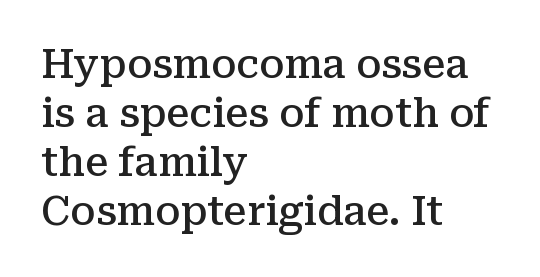
Q: Is the text bold? A: Semi-bold.
Q: Is the text italic (slanted)? A: No, it is upright.
Q: Is the typeface a serif or a sans-serif typeface? A: Serif.
Q: Is the text underlined? A: No.
Q: How is the paragraph aligned? A: Left-aligned.
Q: Is the spacing between letters normal or unusually wide? A: Normal.
Q: Is the spacing between lines tight, normal or loose? A: Normal.
Q: Width (condensed, normal, or wide)? A: Normal.
Q: Stroke contrast? A: Medium.
Q: x-height? A: Medium.
Q: Monospaced? A: No.
